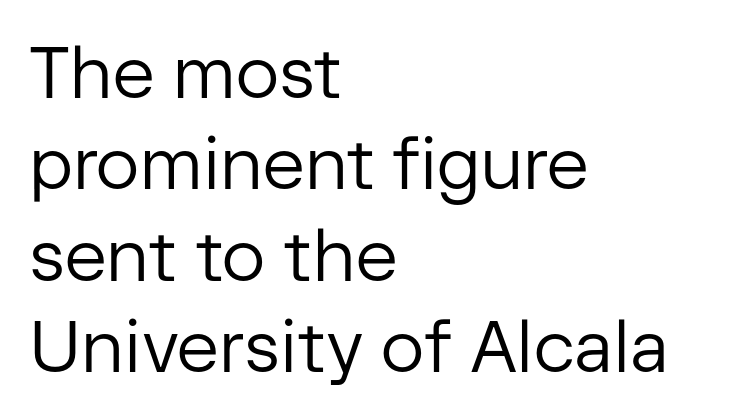
Q: Is the text bold? A: No.
Q: Is the text italic (slanted)? A: No, it is upright.
Q: Is the typeface a serif or a sans-serif typeface? A: Sans-serif.
Q: Is the text underlined? A: No.
Q: How is the paragraph aligned? A: Left-aligned.
Q: Is the spacing between letters normal or unusually wide? A: Normal.
Q: Is the spacing between lines tight, normal or loose? A: Normal.
Q: Width (condensed, normal, or wide)? A: Normal.
Q: Stroke contrast? A: Low.
Q: x-height? A: Medium.
Q: Monospaced? A: No.
